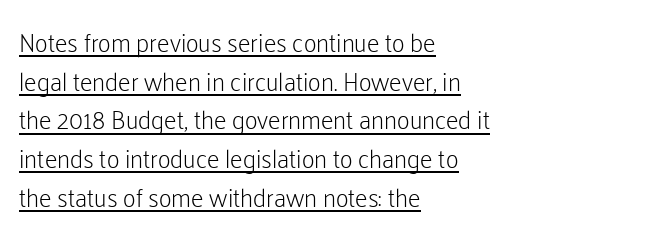
The image shows 25 px text type, upright; set left-aligned, normal line spacing (1.55x), normal letter spacing, underlined.
